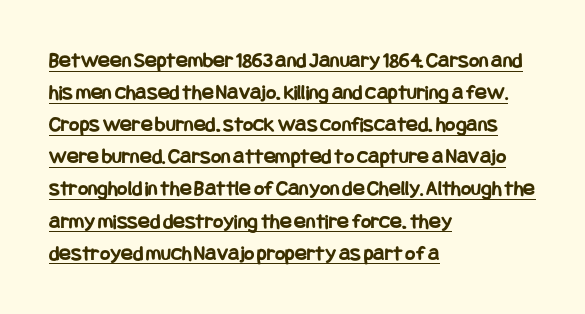
The image shows 22 px bold type, upright; set left-aligned, normal line spacing (1.46x), normal letter spacing, underlined.
